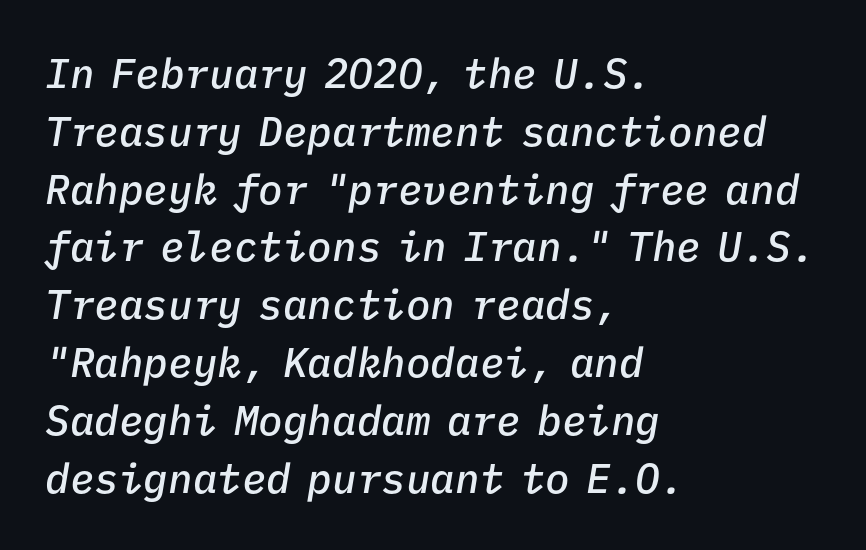
{"italic": "yes", "lean": "right", "slant_degrees": 9, "bold": "semi", "weight": "semibold", "width": "normal", "stroke_contrast": "low", "x_height": "medium", "monospaced": "yes", "underline": "no", "align": "left", "line_spacing": "normal", "line_spacing_ratio": 1.41, "letter_spacing": "normal", "letter_spacing_em": 0.0, "glyph_px": 41}
